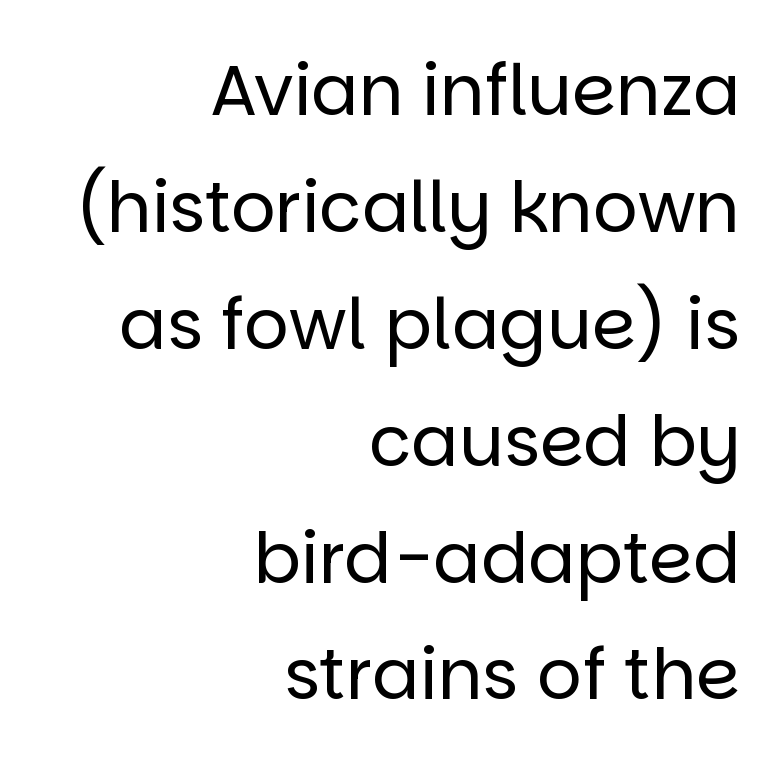
Regarding leading, the lines here are spaced in the standard way. These glyphs show unthickened strokes, regular width or finer. Line ends are locked; line starts wander. You can tell it's not italic because the verticals are truly vertical.
